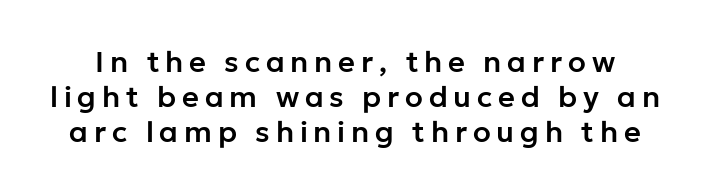
{"serif": "no", "italic": "no", "width": "normal", "stroke_contrast": "low", "x_height": "medium", "monospaced": "no", "underline": "no", "line_spacing_ratio": 1.2, "letter_spacing": "wide", "letter_spacing_em": 0.2, "glyph_px": 29}
